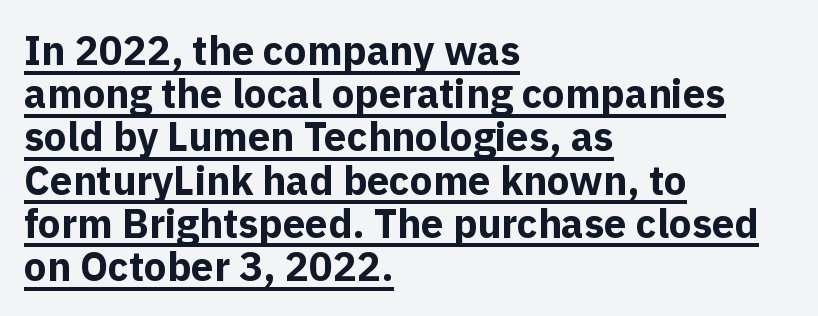
{"serif": "no", "italic": "no", "bold": "yes", "weight": "bold", "width": "normal", "x_height": "medium", "monospaced": "no", "underline": "yes", "align": "left", "line_spacing": "tight", "line_spacing_ratio": 1.08, "letter_spacing": "normal", "letter_spacing_em": 0.0, "glyph_px": 40}
